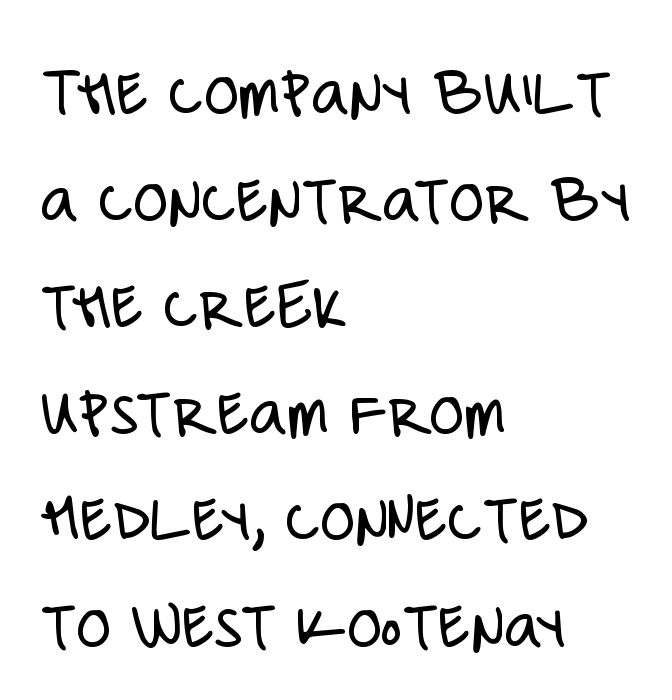
{"serif": "no", "italic": "no", "bold": "no", "weight": "light", "width": "condensed", "stroke_contrast": "low", "x_height": "large", "monospaced": "no", "underline": "no", "align": "left", "line_spacing": "normal", "line_spacing_ratio": 1.48, "letter_spacing": "normal", "letter_spacing_em": 0.0, "glyph_px": 72}
